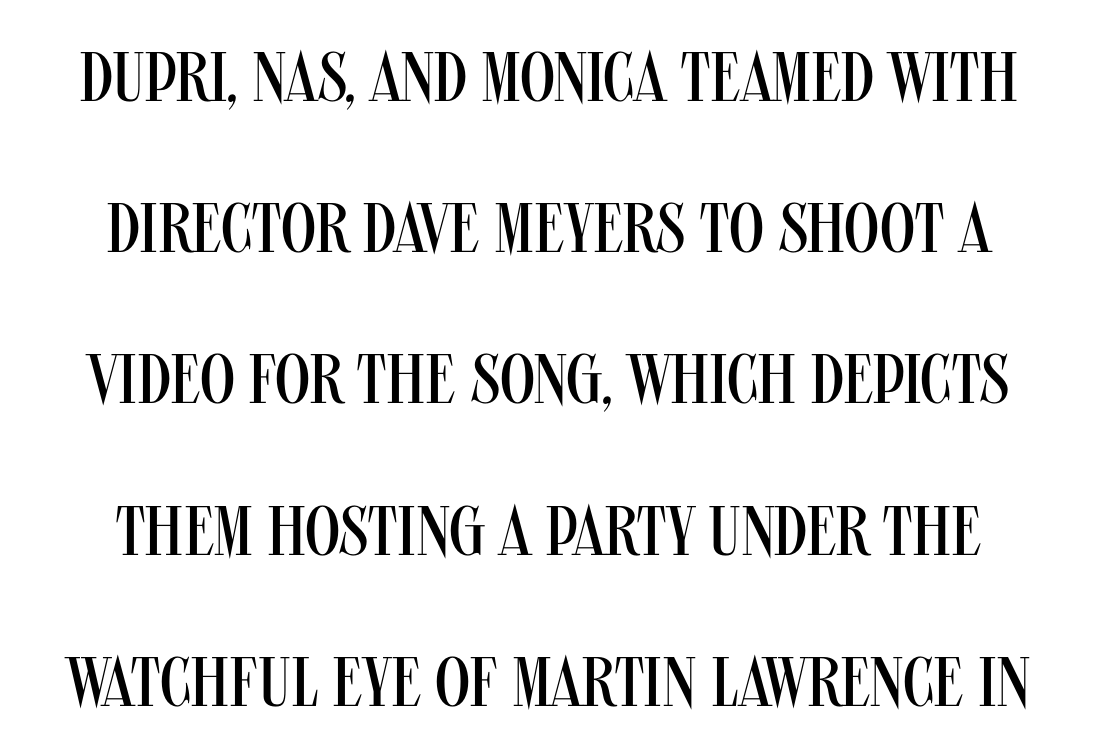
The image shows 70 px regular-weight, condensed sans-serif type, upright; set loose line spacing (2.16x), normal letter spacing, not underlined; medium stroke contrast and a large x-height.
